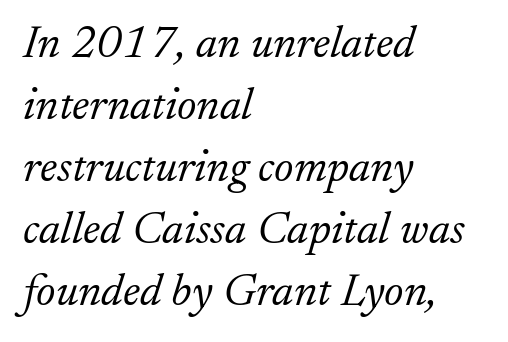
The image shows 46 px light serif type, italic (leaning right); set left-aligned, normal line spacing (1.35x), normal letter spacing, not underlined; low stroke contrast and a small x-height.
